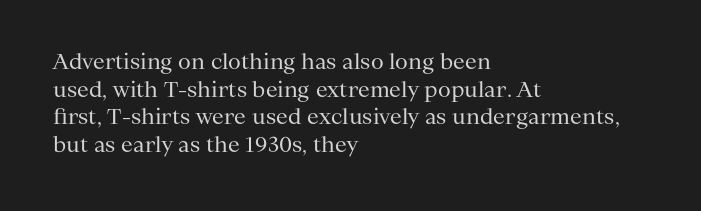
The image shows 21 px text type, upright; set left-aligned, normal line spacing (1.31x), normal letter spacing, not underlined.
